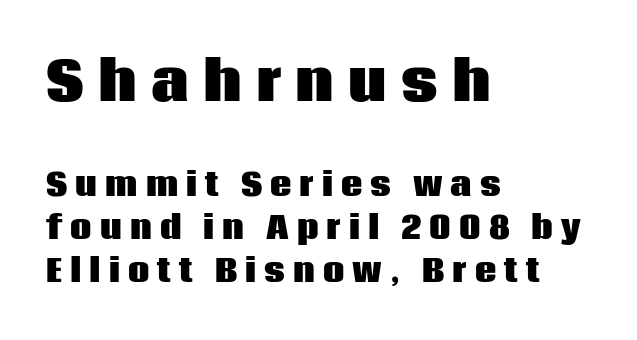
Q: Is the text bold? A: Yes.
Q: Is the text italic (slanted)? A: No, it is upright.
Q: Is the typeface a serif or a sans-serif typeface? A: Sans-serif.
Q: Is the text underlined? A: No.
Q: How is the paragraph aligned? A: Left-aligned.
Q: Is the spacing between letters normal or unusually wide? A: Unusually wide.
Q: Is the spacing between lines tight, normal or loose? A: Normal.
Q: Which block of text is set in a larger size, the first (top) or the second (bottom)? A: The first (top) one.
Q: Width (condensed, normal, or wide)? A: Normal.
Q: Stroke contrast? A: Low.
Q: x-height? A: Large.
Q: Monospaced? A: No.
